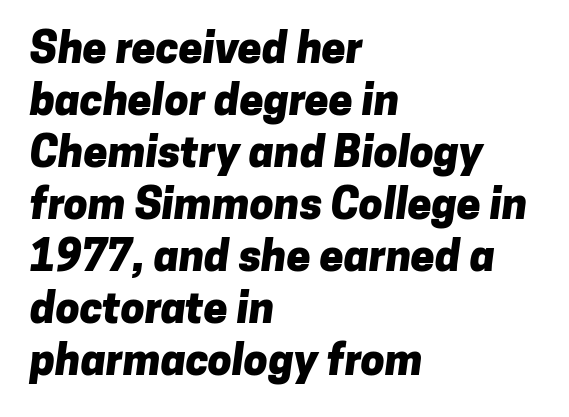
The passage shown is emphatically bold. All the whitespace from short lines collects on the right. Underline: absent. Type style note: lacks serifs. Is the letter spacing exaggerated? No — it looks like the ordinary default. This sample has the flowing, uneven cadence of proportional lettering.
